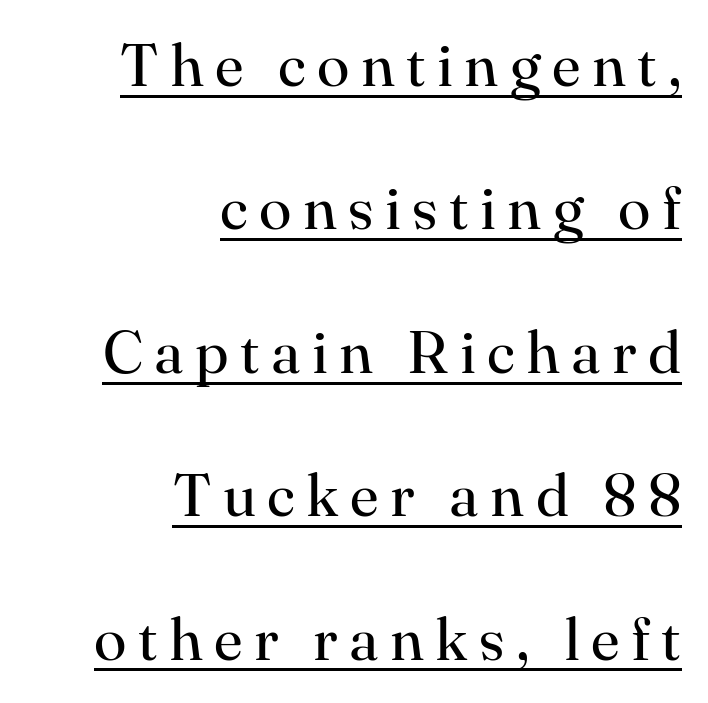
{"serif": "yes", "italic": "no", "bold": "no", "weight": "regular", "width": "normal", "stroke_contrast": "high", "x_height": "small", "monospaced": "no", "underline": "yes", "align": "right", "line_spacing": "loose", "line_spacing_ratio": 2.39, "glyph_px": 60}
